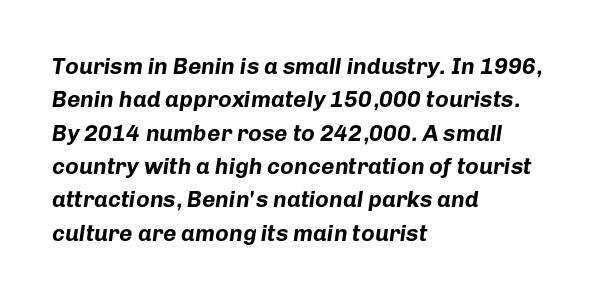
The image shows 23 px bold type, italic (leaning right); set left-aligned, normal line spacing (1.45x), normal letter spacing, not underlined.
